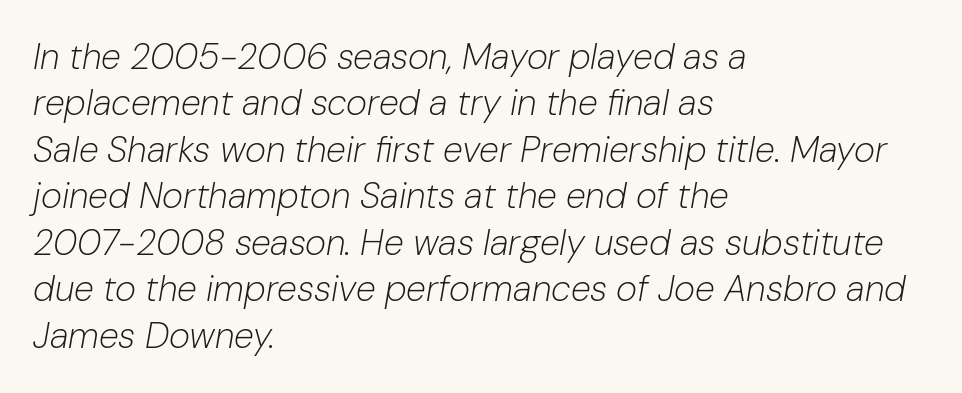
Summary of vertical rhythm: regular, with standard interline spacing. Looks like regular typesetting: each glyph gets only the width it needs. Emphasis-style slanted type is in use. Each word holds together tightly as a unit, with standard inter-letter gaps. Caption: face not bold, strokes unweighted. Which margin do the lines hug? The left one — the right edge is uneven.
